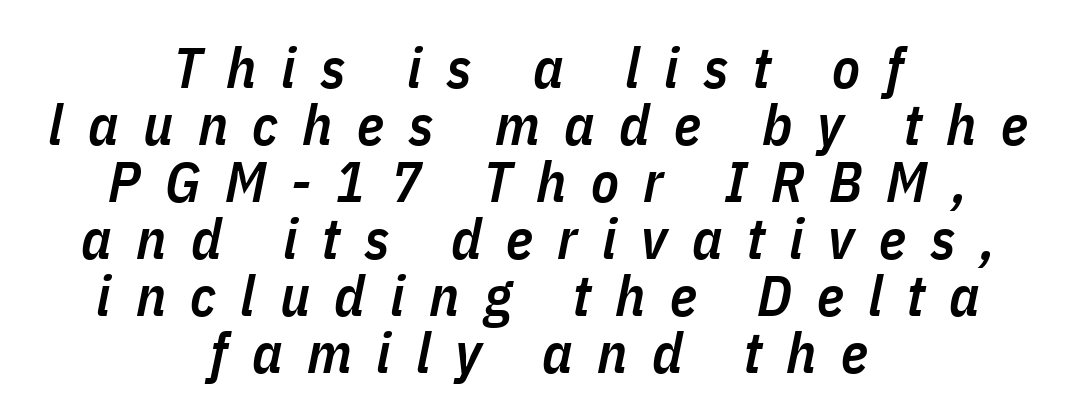
One-word summary of the alignment: center. Stroke thickness is moderately raised; the sample reads as semibold. You could barely slide anything between these rows. Characters are canted at an angle relative to the baseline's perpendicular.
